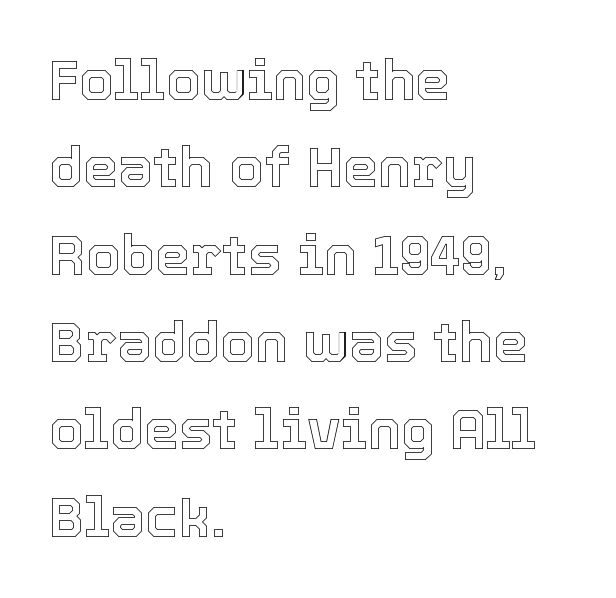
A typesetter would call this leading conventional body-copy spacing. Decoration check: the copy has no underline. Casual observation: everything's shoved over to the left. Characters remain perfectly vertical along every line. Here the designer chose a conventional face with non-uniform glyph widths. Compared with typical body copy, the letter spacing here is the same.
